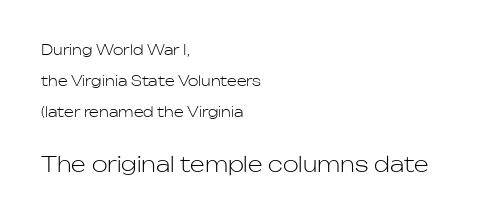
Q: Is the text bold? A: No.
Q: Is the text italic (slanted)? A: No, it is upright.
Q: Is the text underlined? A: No.
Q: How is the paragraph aligned? A: Left-aligned.
Q: Is the spacing between letters normal or unusually wide? A: Normal.
Q: Is the spacing between lines tight, normal or loose? A: Loose.
Q: Which block of text is set in a larger size, the first (top) or the second (bottom)? A: The second (bottom) one.
